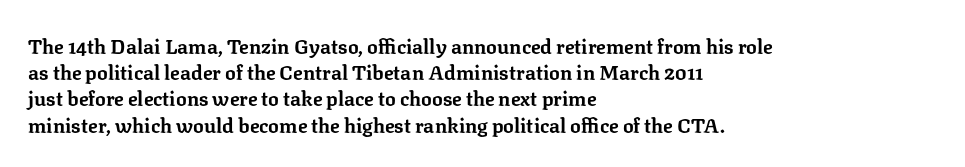
{"italic": "no", "bold": "yes", "underline": "no", "align": "left", "line_spacing": "normal", "line_spacing_ratio": 1.31, "letter_spacing": "normal", "letter_spacing_em": 0.0, "glyph_px": 20}
